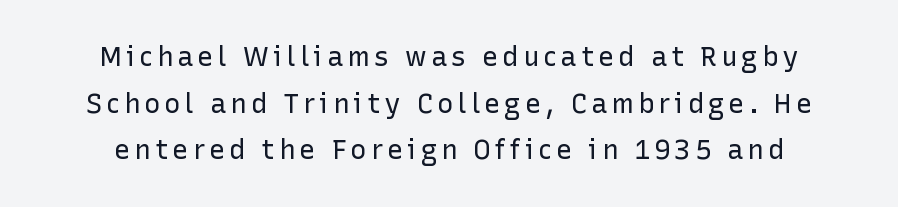
Weight class: somewhere from thin through regular. Is there any slant? The stems are plumb. Anything drawn beneath the words? Only blank space.
